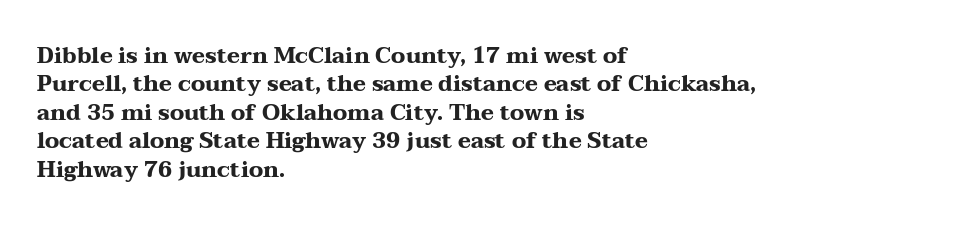
This is the regular roman posture of the typeface. The lines in this sample share a left origin and differ only in where they stop. Standard letterfit; no display-style spreading of the glyphs. Heavy-handed strokes throughout: this text is bold. The space directly below the letters is spotless.
